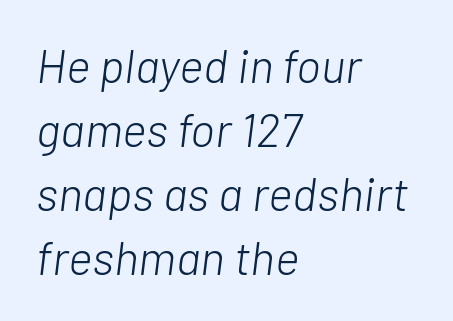
The passage shown leans; its letterforms are oblique. The strokes carry an ordinary text weight at most. The face used here is rendered with its standard letterfit. Here the designer chose a conventional face with non-uniform glyph widths. The rows are spaced the way most documents space them. Each line starts at the same left margin while the right side varies.
